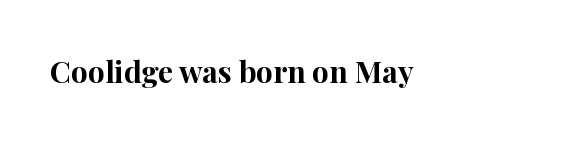
{"serif": "yes", "italic": "no", "bold": "yes", "weight": "bold", "width": "normal", "stroke_contrast": "high", "x_height": "medium", "monospaced": "no", "underline": "no", "align": "left", "letter_spacing": "normal", "letter_spacing_em": 0.0, "glyph_px": 30}
